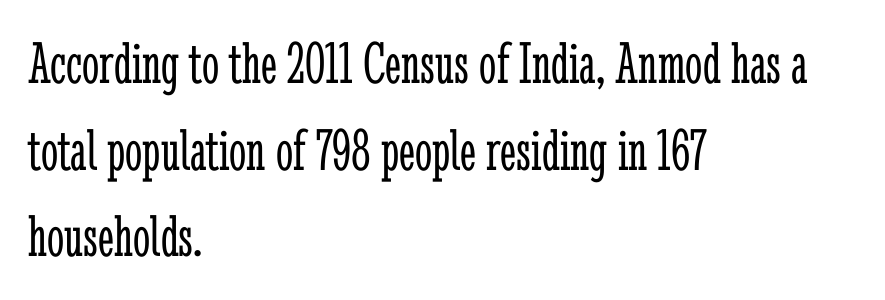
The image shows 61 px light, condensed serif type, upright; set left-aligned, normal line spacing (1.42x), normal letter spacing, not underlined; low stroke contrast and a medium x-height.
